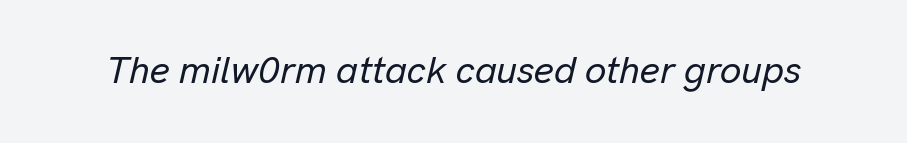
The glyphs look as if they've been sheared to an angle. Each letter keeps its own natural width here, so spacing adapts to shape. This rendering leaves character spacing at its baseline value. Any mark beneath the type? The region is blank.
